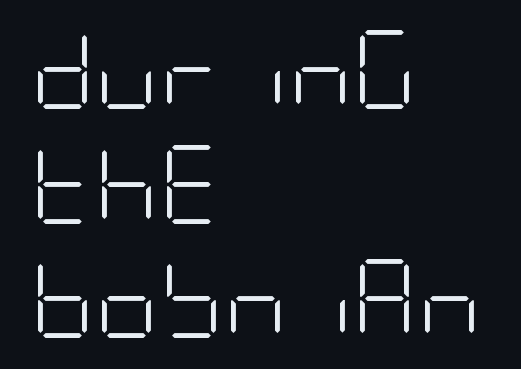
The text block is weighted toward the left margin, trailing off unevenly rightward. You could call the tracking neutral — neither tight nor loose. Posture: straight, roman, zero tilt. Stroke thickness stays within the range of a standard reading face or lighter.
